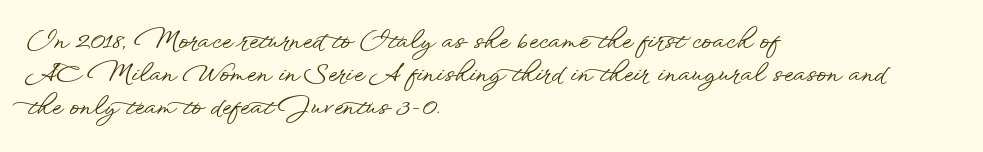
{"underline": "no", "align": "left", "line_spacing": "normal", "line_spacing_ratio": 1.38, "letter_spacing": "normal", "letter_spacing_em": 0.0, "glyph_px": 24}
